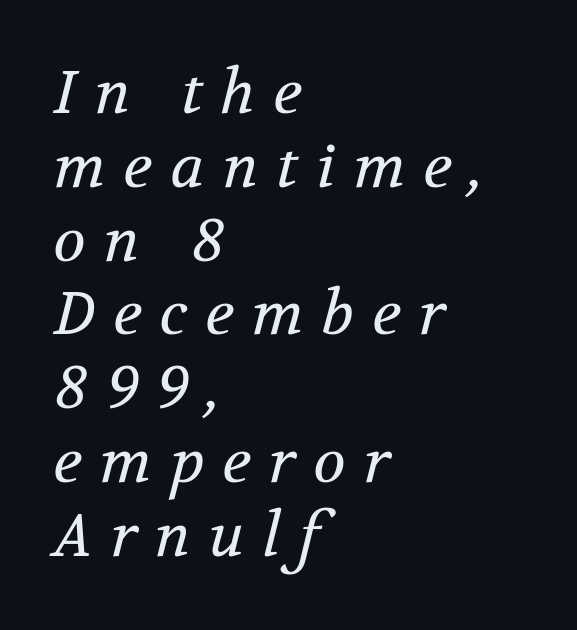
{"serif": "yes", "italic": "yes", "lean": "right", "slant_degrees": 12, "bold": "no", "weight": "regular", "width": "normal", "stroke_contrast": "medium", "x_height": "medium", "monospaced": "no", "underline": "no", "align": "left", "line_spacing_ratio": 1.23, "letter_spacing": "wide", "letter_spacing_em": 0.3, "glyph_px": 60}
